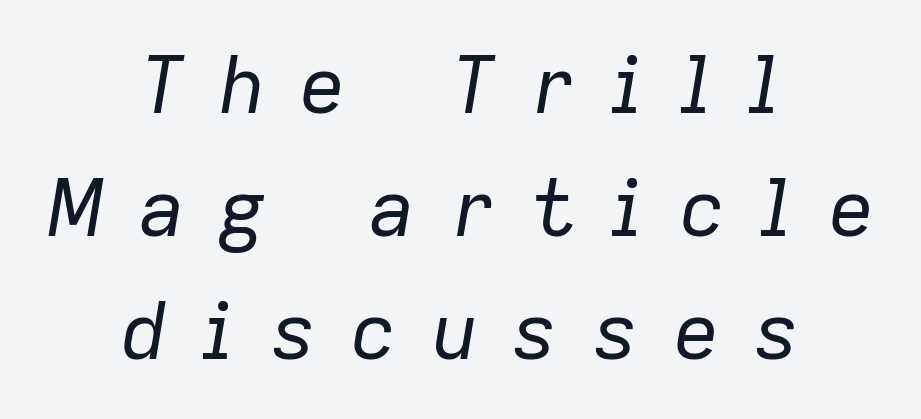
{"italic": "yes", "lean": "right", "slant_degrees": 9, "bold": "no", "weight": "regular", "width": "normal", "stroke_contrast": "low", "x_height": "medium", "monospaced": "no", "underline": "no", "align": "center", "line_spacing": "normal", "line_spacing_ratio": 1.56, "letter_spacing": "wide", "letter_spacing_em": 0.42, "glyph_px": 79}
